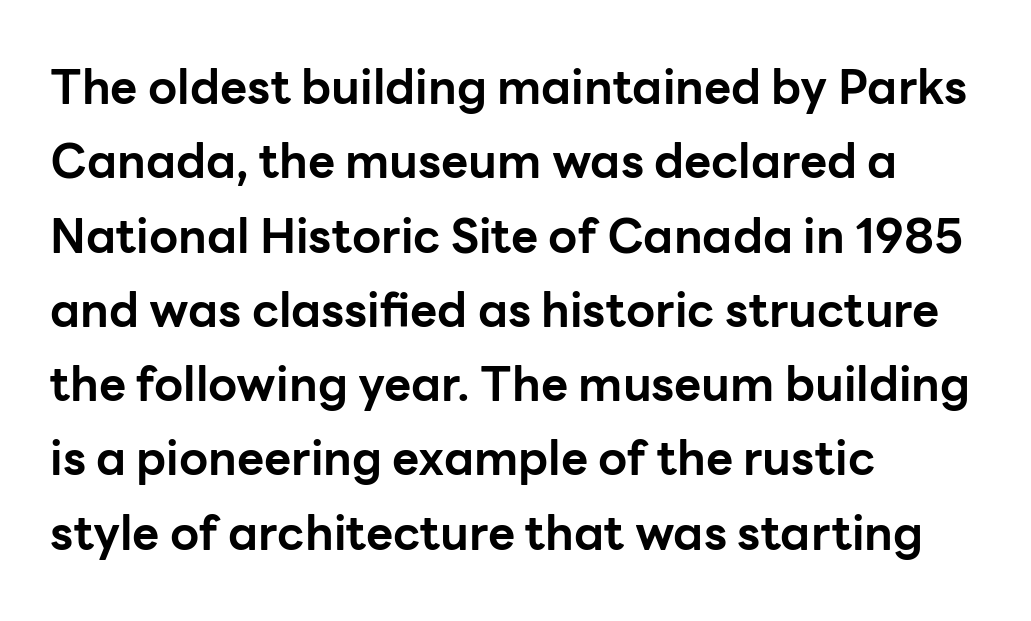
{"serif": "no", "italic": "no", "bold": "yes", "weight": "bold", "width": "normal", "stroke_contrast": "low", "x_height": "medium", "monospaced": "no", "underline": "no", "align": "left", "line_spacing": "normal", "line_spacing_ratio": 1.58, "letter_spacing": "normal", "letter_spacing_em": 0.0, "glyph_px": 47}
